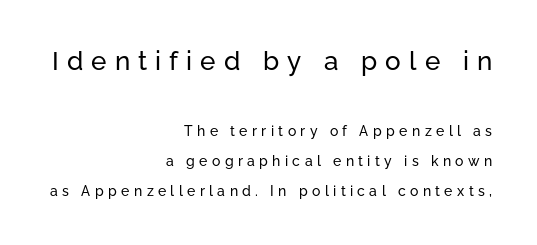
The image shows 26 px text type, upright; set right-aligned, loose line spacing (2.15x), unusually wide letter spacing (+0.31 em), not underlined; the first (top) block is 1.86x larger.
